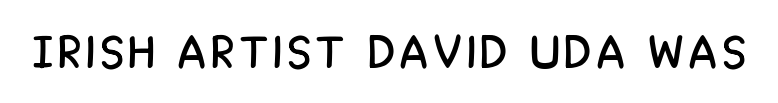
The image shows 46 px condensed sans-serif type, upright; set not underlined; low stroke contrast and a large x-height.
